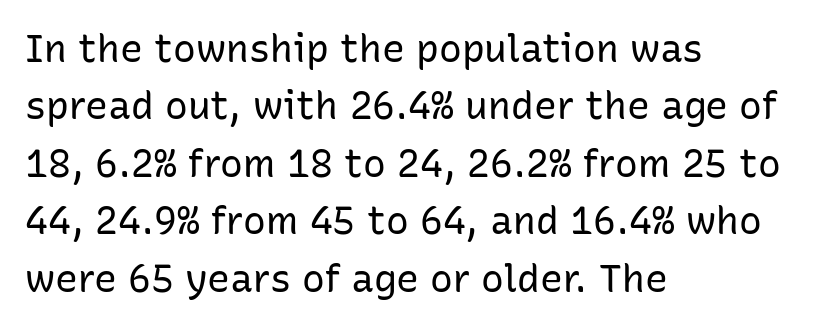
Q: Is the text bold? A: No.
Q: Is the text italic (slanted)? A: No, it is upright.
Q: Is the typeface a serif or a sans-serif typeface? A: Sans-serif.
Q: Is the text underlined? A: No.
Q: How is the paragraph aligned? A: Left-aligned.
Q: Is the spacing between letters normal or unusually wide? A: Normal.
Q: Is the spacing between lines tight, normal or loose? A: Normal.
Q: Width (condensed, normal, or wide)? A: Normal.
Q: Stroke contrast? A: Low.
Q: x-height? A: Medium.
Q: Monospaced? A: No.
